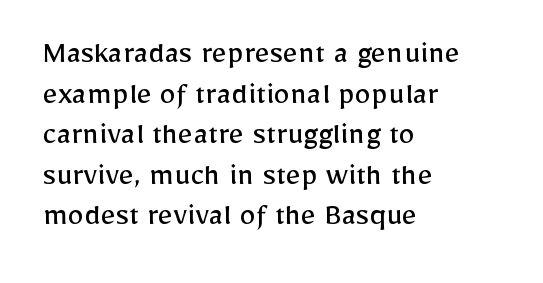
{"serif": "no", "italic": "no", "bold": "no", "weight": "regular", "width": "normal", "stroke_contrast": "low", "x_height": "medium", "monospaced": "no", "underline": "no", "align": "left", "line_spacing_ratio": 1.23, "letter_spacing": "normal", "letter_spacing_em": 0.0, "glyph_px": 33}
